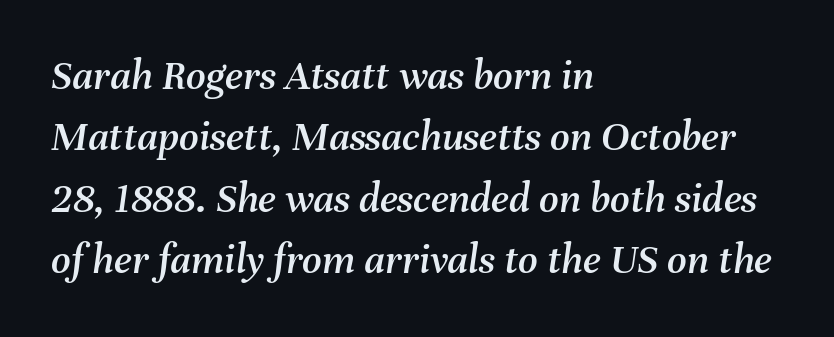
Notice how descenders clear the ascenders below comfortably — that's standard leading. Caption: multi-line text, flush left, ragged right. Has an underline been added? It has not. A typesetter would call this zero additional tracking. The font's italic variant was chosen for this text. Do the characters align in a grid? No, the font is proportional.
